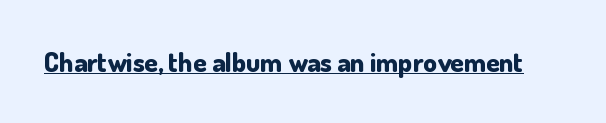
The letters stand straight up with perfectly vertical stems. Between one letter and the next there's only the usual sliver of space. Underlining? Definitely there. Strokes here are thick enough to call this a true bold.
